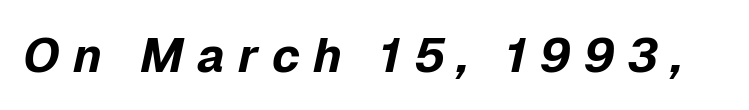
Q: Is the text bold? A: Yes.
Q: Is the text italic (slanted)? A: Yes, it leans right by about 12 degrees.
Q: Is the text underlined? A: No.
Q: Is the spacing between letters normal or unusually wide? A: Unusually wide.
Q: Width (condensed, normal, or wide)? A: Normal.
Q: Stroke contrast? A: Low.
Q: x-height? A: Medium.
Q: Monospaced? A: No.
